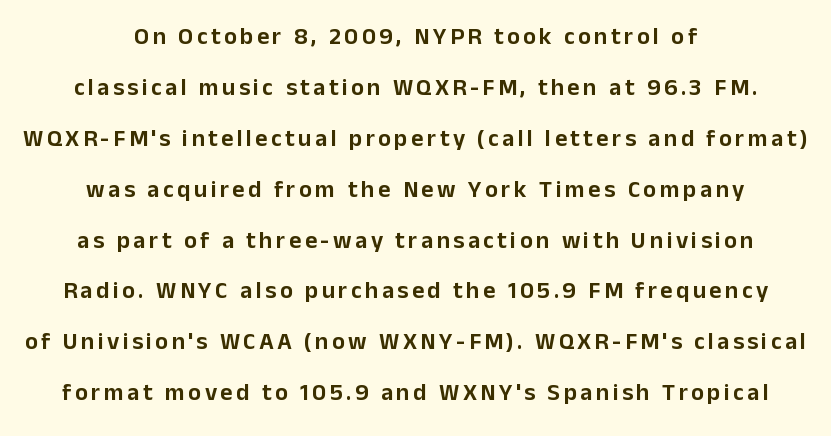
{"italic": "no", "underline": "no", "align": "center", "line_spacing": "loose", "line_spacing_ratio": 2.12, "glyph_px": 24}
